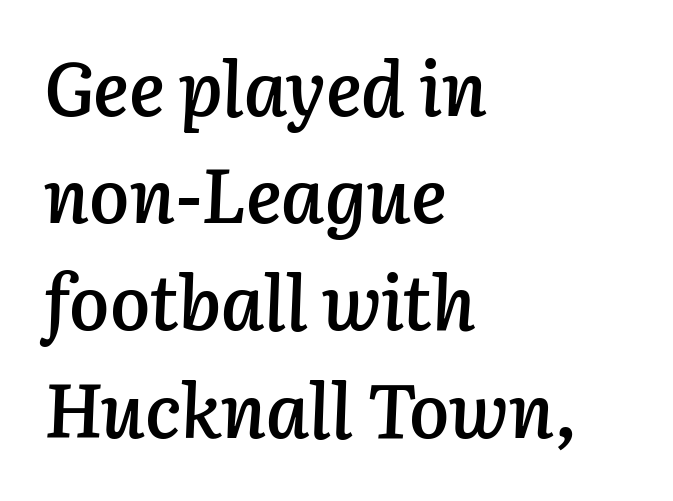
{"italic": "yes", "lean": "right", "slant_degrees": 3, "bold": "semi", "weight": "semibold", "width": "normal", "stroke_contrast": "low", "x_height": "medium", "monospaced": "no", "underline": "no", "align": "left", "line_spacing": "normal", "line_spacing_ratio": 1.43, "letter_spacing": "normal", "letter_spacing_em": 0.0, "glyph_px": 75}
